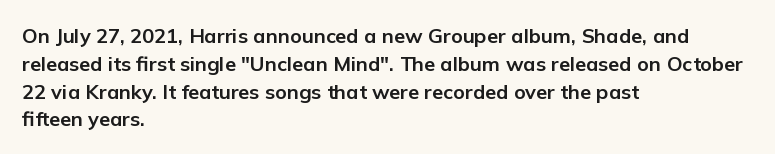
{"italic": "no", "bold": "yes", "underline": "no", "align": "left", "line_spacing": "normal", "line_spacing_ratio": 1.39, "letter_spacing": "normal", "letter_spacing_em": 0.0, "glyph_px": 20}
